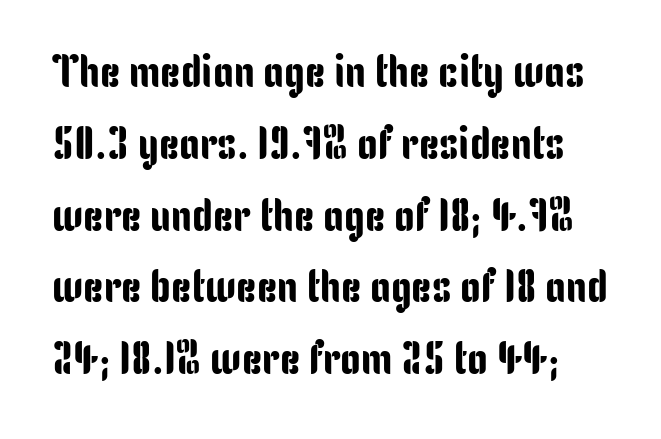
The image shows 46 px condensed sans-serif type, upright; set normal line spacing (1.56x), normal letter spacing, not underlined; low stroke contrast and a medium x-height.
